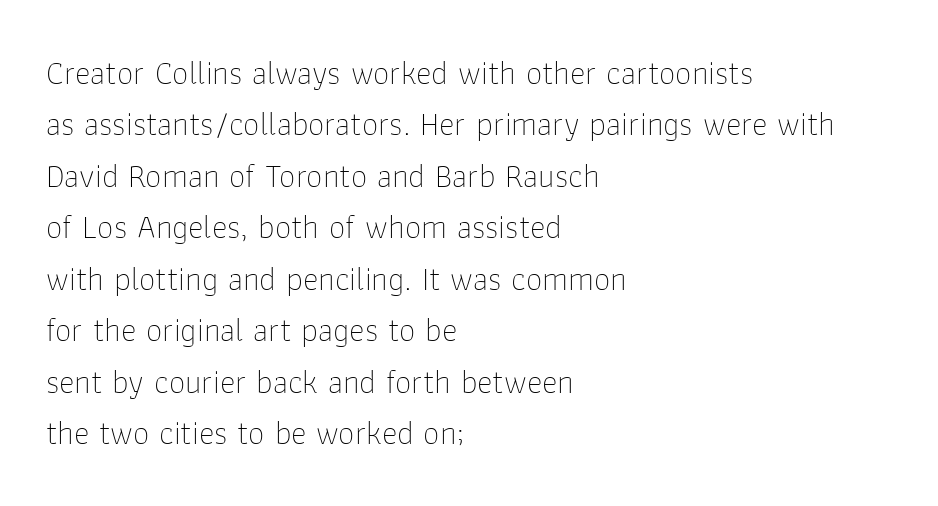
The image shows 33 px thin sans-serif type, upright; set left-aligned, normal line spacing (1.56x), normal letter spacing, not underlined; low stroke contrast and a medium x-height.
